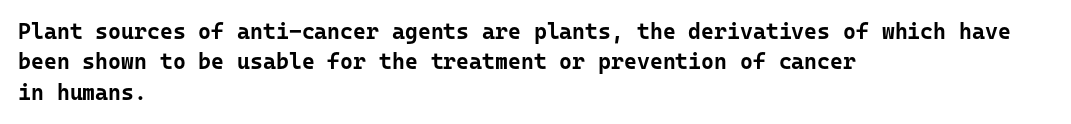
Q: Is the text bold? A: Yes.
Q: Is the text italic (slanted)? A: No, it is upright.
Q: Is the text underlined? A: No.
Q: How is the paragraph aligned? A: Left-aligned.
Q: Is the spacing between letters normal or unusually wide? A: Normal.
Q: Is the spacing between lines tight, normal or loose? A: Normal.
